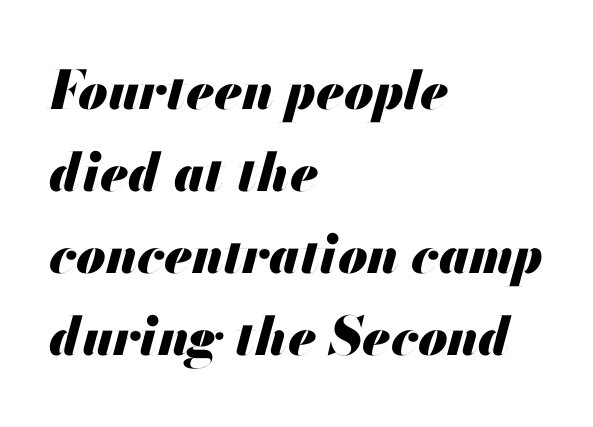
The image shows 53 px heavy type, italic (leaning right); set left-aligned, normal line spacing (1.55x), normal letter spacing, not underlined; medium stroke contrast and a small x-height.
